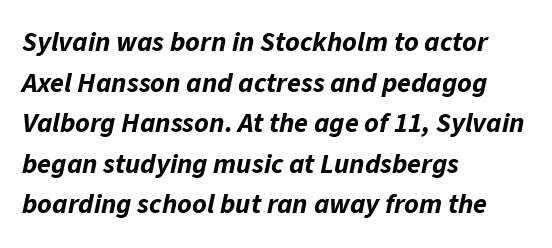
Q: Is the text bold? A: Yes.
Q: Is the text italic (slanted)? A: Yes, it leans right by about 11 degrees.
Q: Is the text underlined? A: No.
Q: How is the paragraph aligned? A: Left-aligned.
Q: Is the spacing between letters normal or unusually wide? A: Normal.
Q: Is the spacing between lines tight, normal or loose? A: Normal.
Q: Width (condensed, normal, or wide)? A: Normal.
Q: Stroke contrast? A: Low.
Q: x-height? A: Medium.
Q: Monospaced? A: No.
